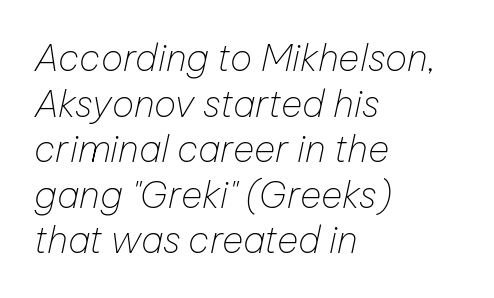
The image shows 37 px thin type, italic (leaning right); set left-aligned, line spacing 1.23x, normal letter spacing, not underlined; low stroke contrast and a medium x-height.
